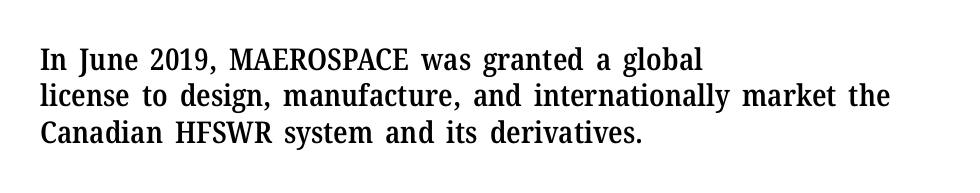
Q: Is the text bold? A: Semi-bold.
Q: Is the text italic (slanted)? A: No, it is upright.
Q: Is the typeface a serif or a sans-serif typeface? A: Serif.
Q: Is the text underlined? A: No.
Q: How is the paragraph aligned? A: Left-aligned.
Q: Is the spacing between letters normal or unusually wide? A: Normal.
Q: Width (condensed, normal, or wide)? A: Normal.
Q: Stroke contrast? A: Medium.
Q: x-height? A: Medium.
Q: Monospaced? A: No.
